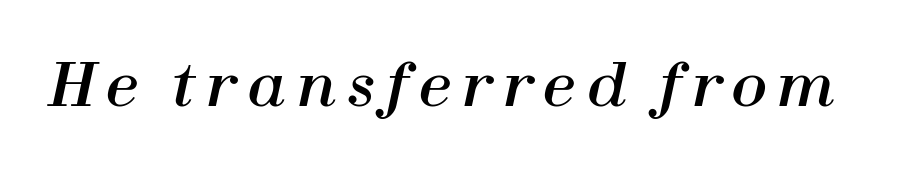
{"italic": "yes", "lean": "right", "slant_degrees": 12, "width": "normal", "stroke_contrast": "high", "x_height": "medium", "monospaced": "no", "underline": "no", "glyph_px": 59}
